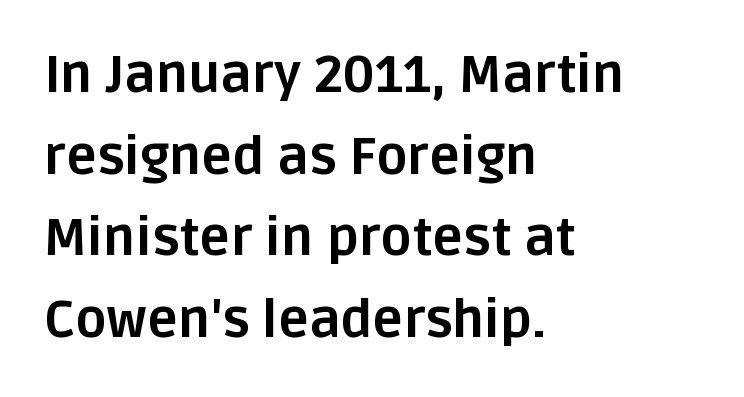
Quick note: interline space is typical. Set as a true bold cut, around the 700 mark. If you drew a line through each stem, it would be perfectly vertical. Each row of text sits above clean, open space. The rag falls on the right side of this text block. The letterforms sit shoulder to shoulder at normal distance.
